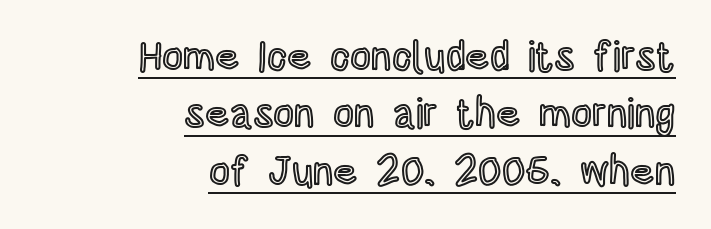
Q: Is the text italic (slanted)? A: No, it is upright.
Q: Is the text underlined? A: Yes.
Q: How is the paragraph aligned? A: Right-aligned.
Q: Is the spacing between letters normal or unusually wide? A: Normal.
Q: Is the spacing between lines tight, normal or loose? A: Normal.
Q: Width (condensed, normal, or wide)? A: Condensed.
Q: x-height? A: Large.
Q: Monospaced? A: No.
